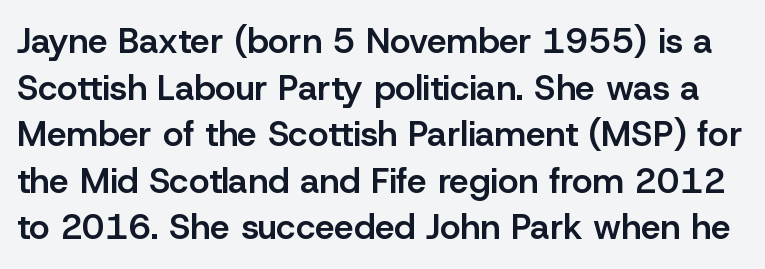
Q: Is the text bold? A: Semi-bold.
Q: Is the text italic (slanted)? A: No, it is upright.
Q: Is the typeface a serif or a sans-serif typeface? A: Sans-serif.
Q: Is the text underlined? A: No.
Q: Is the spacing between letters normal or unusually wide? A: Normal.
Q: Is the spacing between lines tight, normal or loose? A: Normal.
Q: Width (condensed, normal, or wide)? A: Normal.
Q: Stroke contrast? A: Low.
Q: x-height? A: Medium.
Q: Monospaced? A: No.
